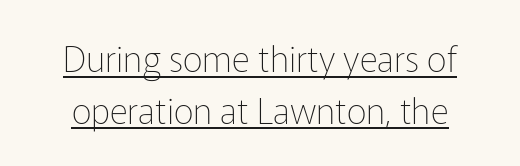
The image shows 35 px thin sans-serif type, upright; set normal line spacing (1.48x), normal letter spacing, underlined; low stroke contrast and a medium x-height.
